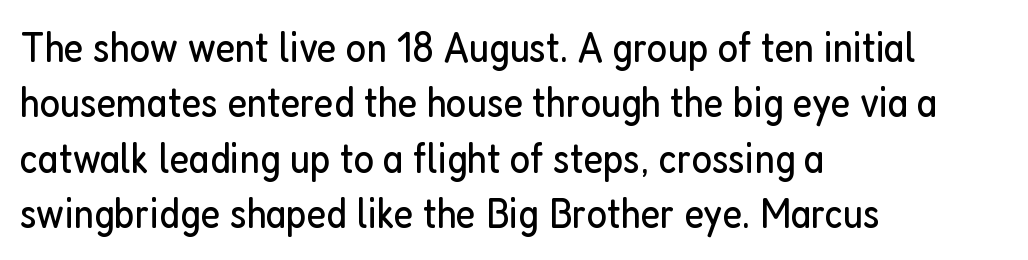
{"serif": "no", "italic": "no", "bold": "no", "weight": "regular", "width": "condensed", "stroke_contrast": "low", "x_height": "medium", "monospaced": "no", "underline": "no", "align": "left", "line_spacing": "normal", "line_spacing_ratio": 1.29, "letter_spacing": "normal", "letter_spacing_em": 0.0, "glyph_px": 43}
